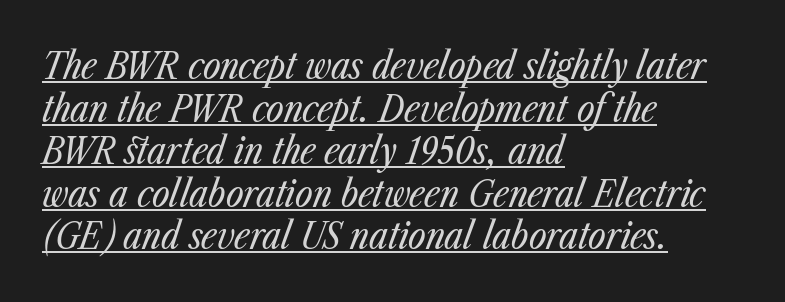
The image shows 38 px regular-weight, condensed type, italic (leaning right); set left-aligned, tight line spacing (1.12x), normal letter spacing, underlined; low stroke contrast and a medium x-height.
